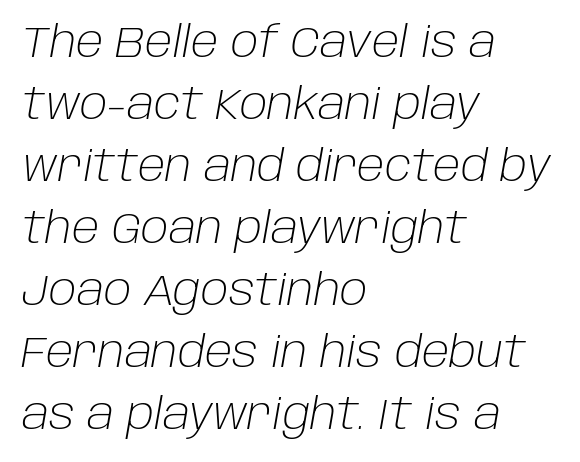
Heaviness? Minimal to ordinary, like unemphasized prose. Notice how the passage keeps a crisp vertical edge on the left only. Varying glyph widths throughout — classic text-font behaviour. Is the type slanted? Yes — the strokes lean at a clear angle. These lines keep a tight, regular rhythm from letter to letter. Is there much room between lines? A standard amount, neither cramped nor airy.
